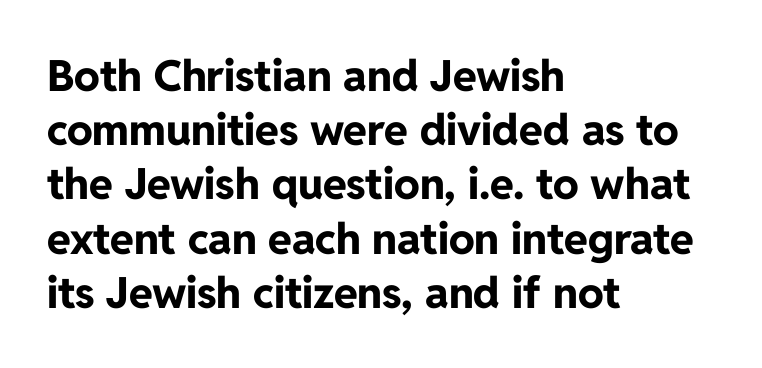
{"serif": "no", "italic": "no", "bold": "yes", "weight": "bold", "width": "normal", "stroke_contrast": "low", "x_height": "medium", "monospaced": "no", "underline": "no", "align": "left", "line_spacing": "normal", "line_spacing_ratio": 1.26, "letter_spacing": "normal", "letter_spacing_em": 0.0, "glyph_px": 43}
